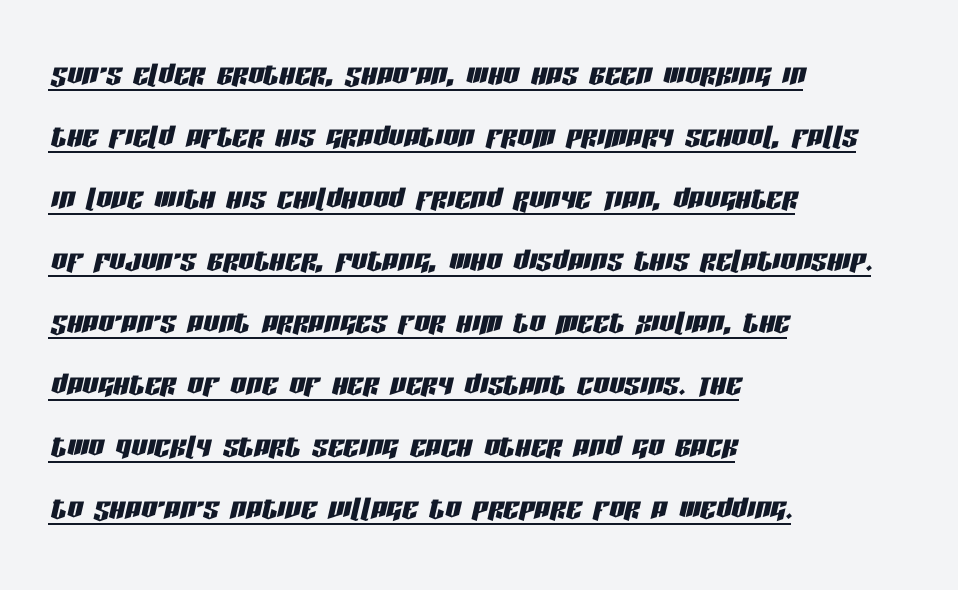
{"italic": "yes", "lean": "right", "slant_degrees": 13, "width": "condensed", "stroke_contrast": "low", "x_height": "large", "monospaced": "no", "underline": "yes", "align": "left", "line_spacing": "normal", "line_spacing_ratio": 1.59, "letter_spacing": "normal", "letter_spacing_em": 0.0, "glyph_px": 39}
